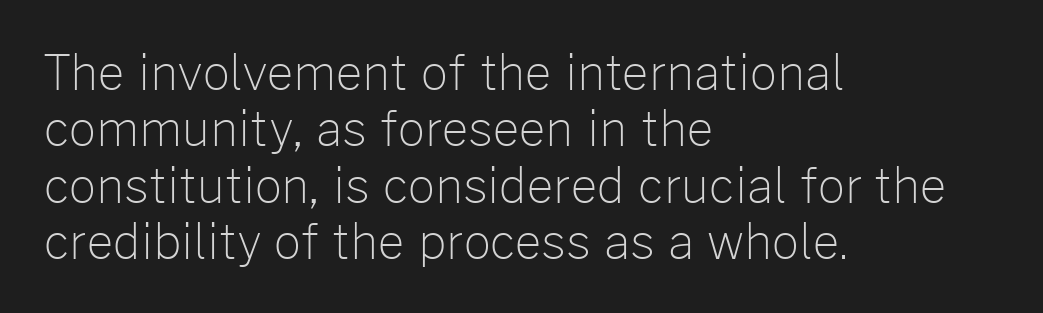
{"serif": "no", "italic": "no", "bold": "no", "weight": "light", "width": "normal", "stroke_contrast": "low", "x_height": "medium", "monospaced": "no", "underline": "no", "align": "left", "line_spacing_ratio": 1.2, "letter_spacing": "normal", "letter_spacing_em": 0.0, "glyph_px": 47}
